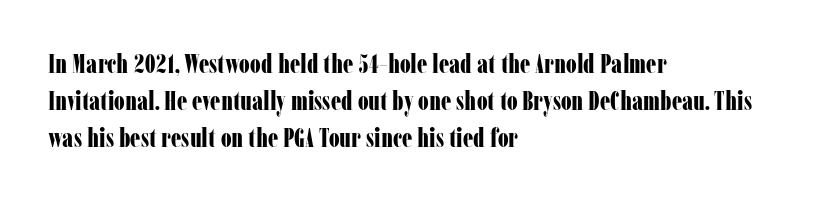
{"italic": "no", "bold": "yes", "underline": "no", "align": "left", "line_spacing": "normal", "line_spacing_ratio": 1.42, "letter_spacing": "normal", "letter_spacing_em": 0.0, "glyph_px": 26}
